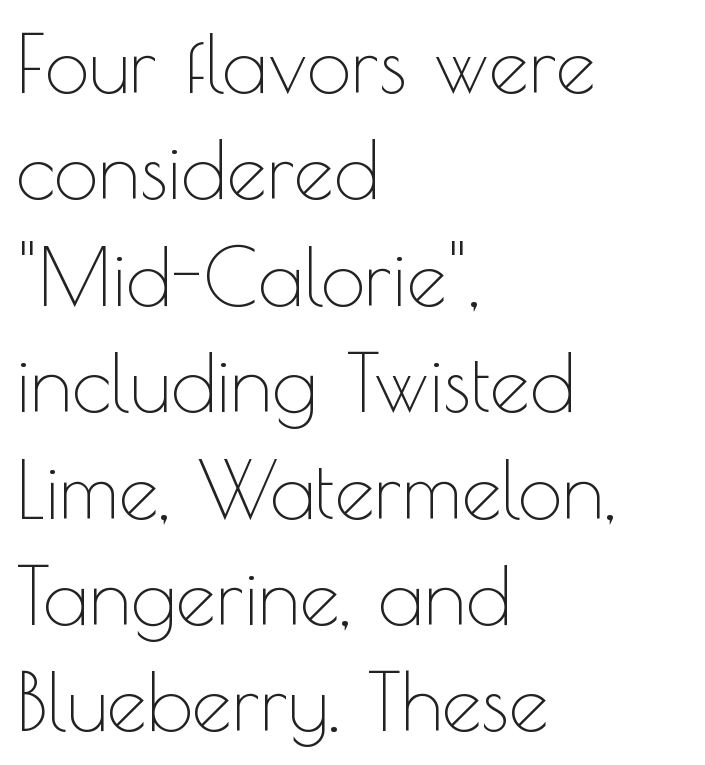
A sans-serif font was chosen for this passage. These lines sit exactly where default settings would place them. The lettering holds an erect, upright posture throughout. On a weight scale, this lands at 450 or below. Spacing between characters is what you'd get straight out of the box. Typeset ragged right — the left edge is the straight one.
